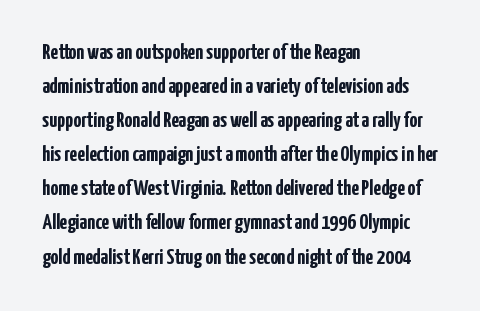
Q: Is the text bold? A: Yes.
Q: Is the text italic (slanted)? A: No, it is upright.
Q: Is the text underlined? A: No.
Q: How is the paragraph aligned? A: Left-aligned.
Q: Is the spacing between letters normal or unusually wide? A: Normal.
Q: Is the spacing between lines tight, normal or loose? A: Normal.
